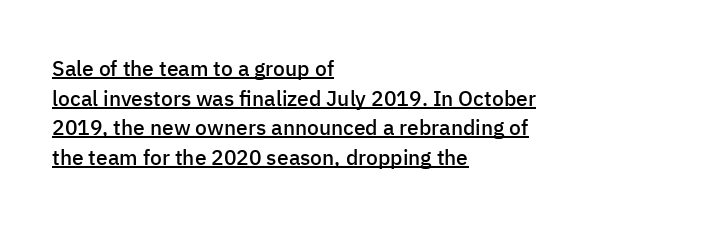
Q: Is the text bold? A: Semi-bold.
Q: Is the text italic (slanted)? A: No, it is upright.
Q: Is the text underlined? A: Yes.
Q: How is the paragraph aligned? A: Left-aligned.
Q: Is the spacing between letters normal or unusually wide? A: Normal.
Q: Is the spacing between lines tight, normal or loose? A: Normal.
